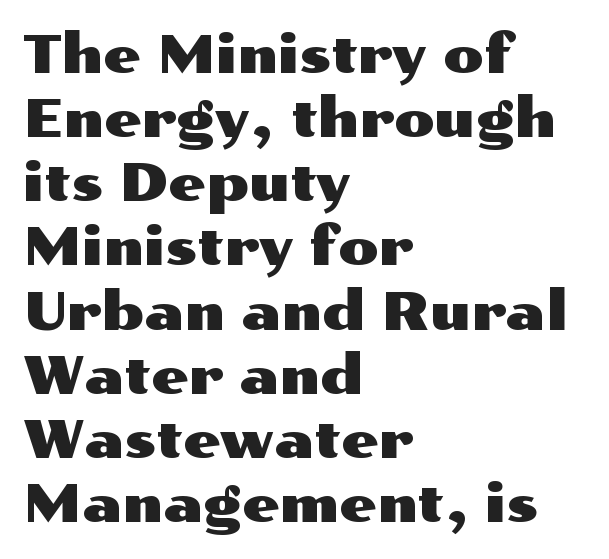
{"serif": "no", "italic": "no", "width": "wide", "stroke_contrast": "medium", "x_height": "medium", "monospaced": "no", "underline": "no", "align": "left", "line_spacing_ratio": 1.21, "letter_spacing": "normal", "letter_spacing_em": 0.0, "glyph_px": 53}
